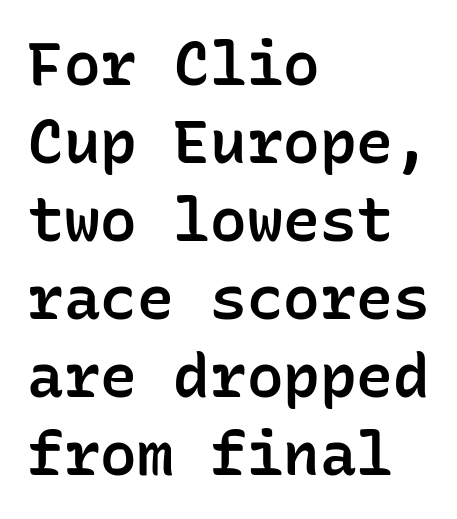
{"serif": "no", "italic": "no", "bold": "semi", "weight": "semibold", "width": "normal", "stroke_contrast": "low", "x_height": "medium", "monospaced": "yes", "underline": "no", "align": "left", "line_spacing": "normal", "line_spacing_ratio": 1.28, "letter_spacing": "normal", "letter_spacing_em": 0.0, "glyph_px": 61}
